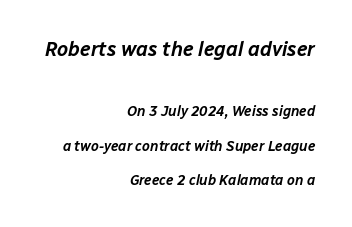
Q: Is the text italic (slanted)? A: Yes, it leans right by about 12 degrees.
Q: Is the text underlined? A: No.
Q: How is the paragraph aligned? A: Right-aligned.
Q: Is the spacing between letters normal or unusually wide? A: Normal.
Q: Is the spacing between lines tight, normal or loose? A: Loose.
Q: Which block of text is set in a larger size, the first (top) or the second (bottom)? A: The first (top) one.
